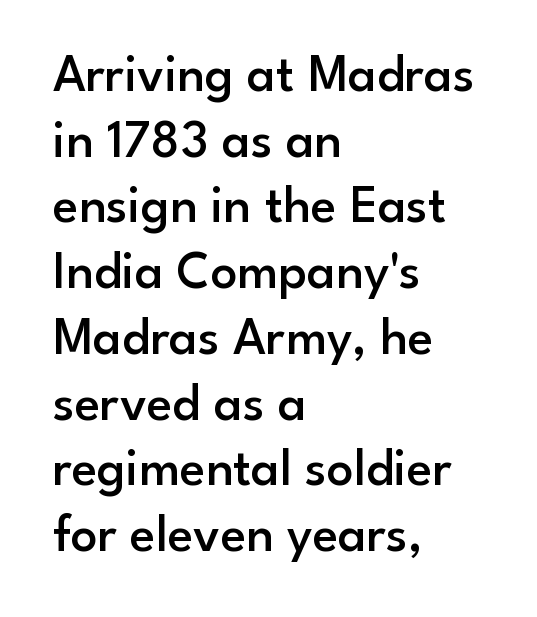
Words appear dense and cohesive because spacing is normal. The glyphs are unaccompanied by any horizontal stroke below them. Do the characters align in a grid? No, the font is proportional. Classification — sans serif. Do the letters lean? They stand straight. A fair bit of extra ink — the face is semibold, not bold.
